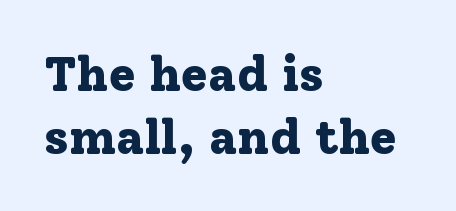
{"serif": "yes", "italic": "no", "bold": "yes", "weight": "bold", "width": "normal", "stroke_contrast": "low", "x_height": "medium", "monospaced": "no", "underline": "no", "align": "left", "line_spacing": "normal", "line_spacing_ratio": 1.28, "letter_spacing": "normal", "letter_spacing_em": 0.0, "glyph_px": 49}
